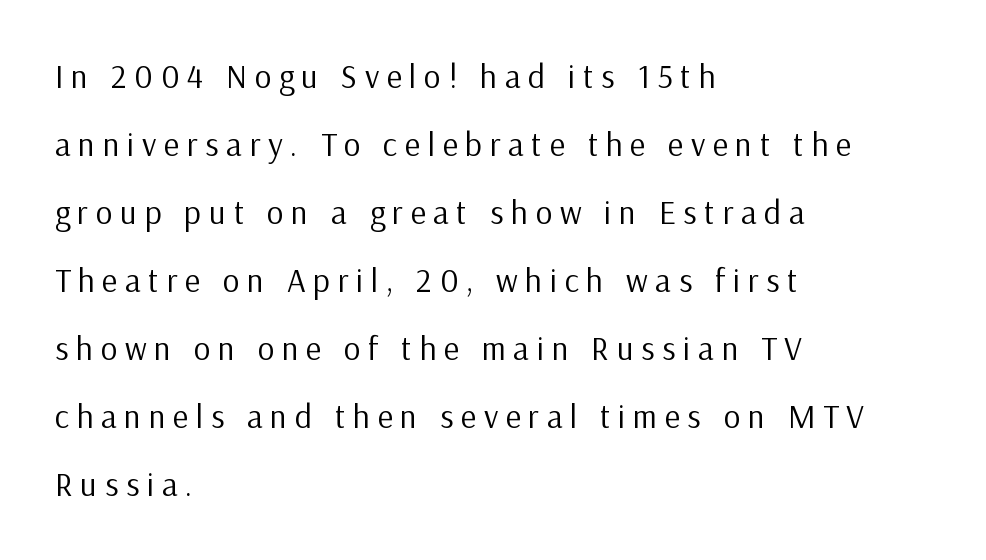
Q: Is the text bold? A: No.
Q: Is the text italic (slanted)? A: No, it is upright.
Q: Is the typeface a serif or a sans-serif typeface? A: Sans-serif.
Q: Is the text underlined? A: No.
Q: How is the paragraph aligned? A: Left-aligned.
Q: Is the spacing between letters normal or unusually wide? A: Unusually wide.
Q: Is the spacing between lines tight, normal or loose? A: Loose.
Q: Width (condensed, normal, or wide)? A: Normal.
Q: Stroke contrast? A: Low.
Q: x-height? A: Medium.
Q: Monospaced? A: No.
